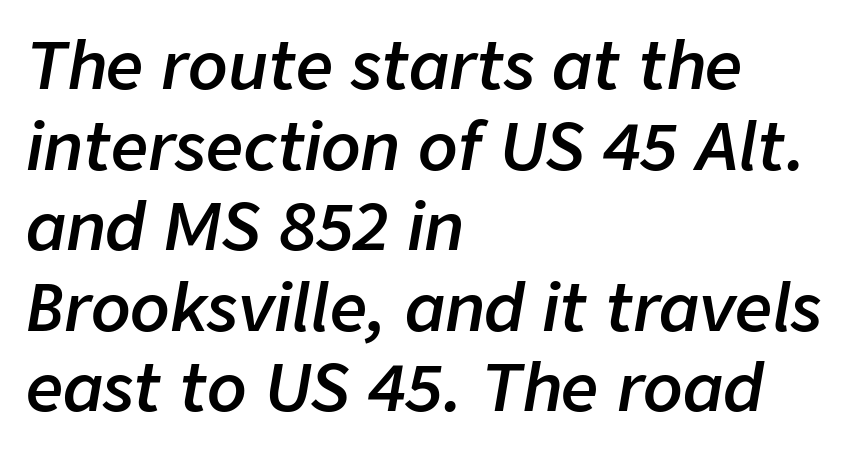
The image shows 65 px semibold type, italic (leaning right); set left-aligned, line spacing 1.24x, normal letter spacing, not underlined; low stroke contrast and a medium x-height.
